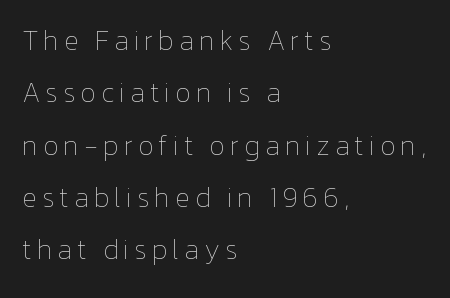
{"italic": "no", "bold": "no", "weight": "thin", "width": "normal", "stroke_contrast": "low", "x_height": "medium", "monospaced": "no", "underline": "no", "align": "left", "line_spacing_ratio": 1.87, "glyph_px": 28}
